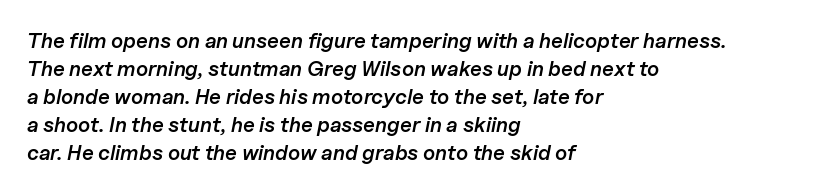
{"italic": "yes", "lean": "right", "slant_degrees": 11, "bold": "semi", "underline": "no", "align": "left", "line_spacing": "normal", "line_spacing_ratio": 1.33, "letter_spacing": "normal", "letter_spacing_em": 0.0, "glyph_px": 21}
